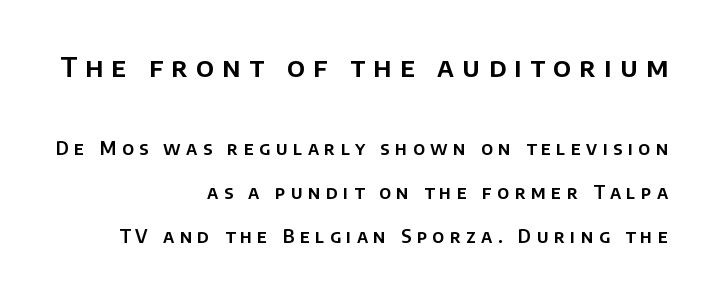
The face used here is rendered with a markedly widened letterfit. Plain, unruled lines of type. Typesetter's note — upper block bumped up in size, lower block left smaller. Teacher's note: observe the even right margin — that is flush-right alignment. What's the leading like? Stretched, with rows far apart.
